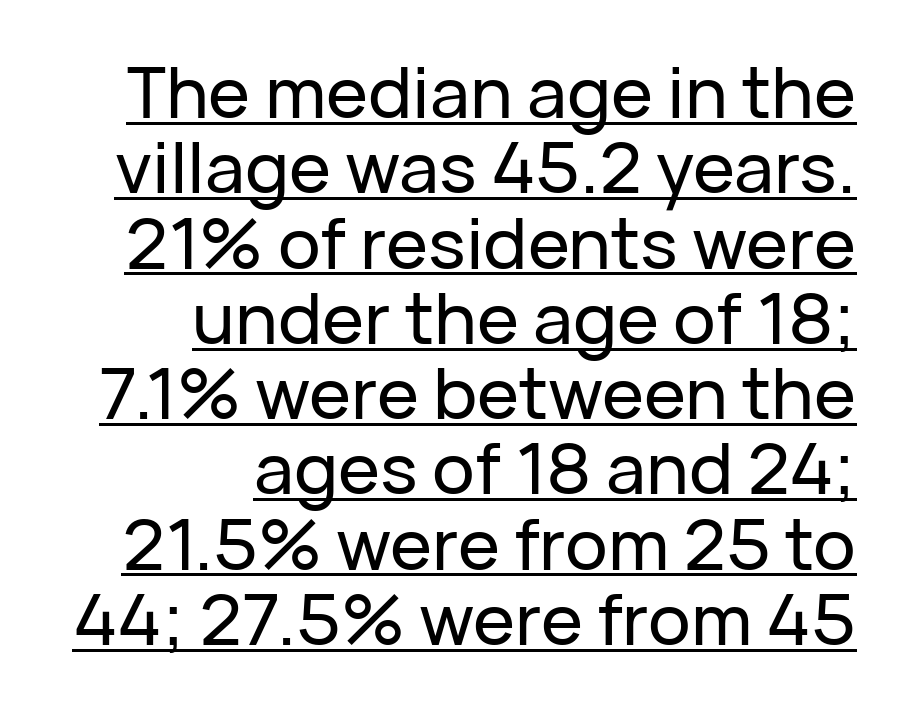
Q: Is the text italic (slanted)? A: No, it is upright.
Q: Is the typeface a serif or a sans-serif typeface? A: Sans-serif.
Q: Is the text underlined? A: Yes.
Q: How is the paragraph aligned? A: Right-aligned.
Q: Is the spacing between letters normal or unusually wide? A: Normal.
Q: Is the spacing between lines tight, normal or loose? A: Tight.
Q: Width (condensed, normal, or wide)? A: Normal.
Q: Stroke contrast? A: Low.
Q: x-height? A: Medium.
Q: Monospaced? A: No.
